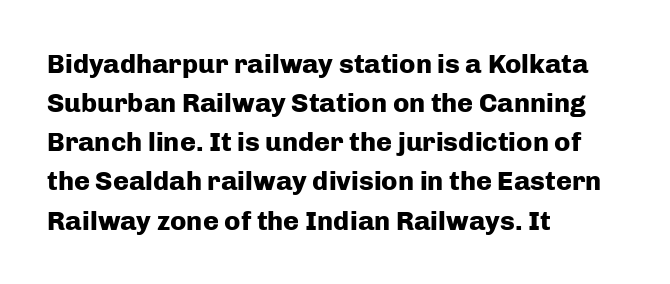
Q: Is the text bold? A: Yes.
Q: Is the text italic (slanted)? A: No, it is upright.
Q: Is the text underlined? A: No.
Q: How is the paragraph aligned? A: Left-aligned.
Q: Is the spacing between letters normal or unusually wide? A: Normal.
Q: Is the spacing between lines tight, normal or loose? A: Normal.
